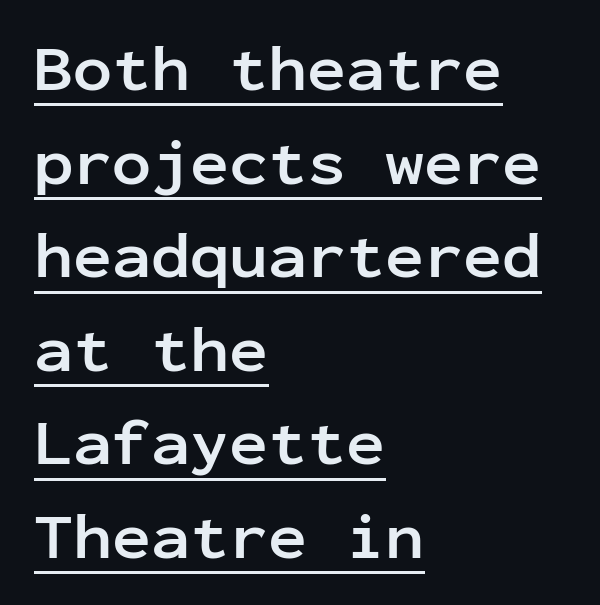
The image shows 65 px semibold sans-serif type, upright, monospaced; set left-aligned, normal line spacing (1.44x), normal letter spacing, underlined; low stroke contrast and a medium x-height.
